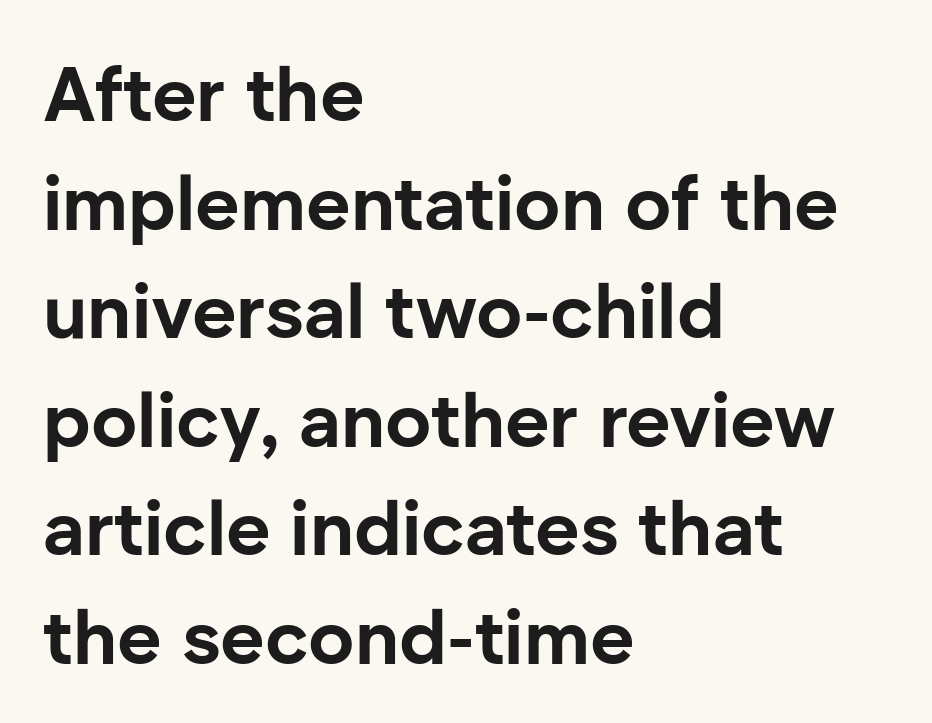
{"serif": "no", "italic": "no", "bold": "yes", "weight": "bold", "width": "normal", "stroke_contrast": "low", "x_height": "medium", "monospaced": "no", "underline": "no", "align": "left", "line_spacing": "normal", "line_spacing_ratio": 1.41, "letter_spacing": "normal", "letter_spacing_em": 0.0, "glyph_px": 77}
